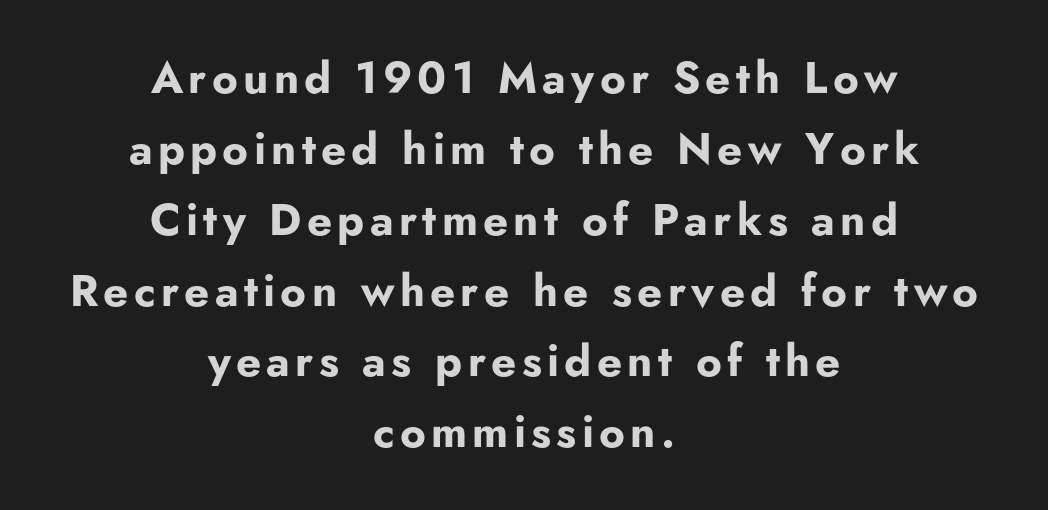
A typesetter would mark this as roman, not italic. Does the copy run flush right? No — it is centered line by line. Classification — sans serif. Reading down the column, the eye jumps a familiar distance to each next line. Weight check: bold — yes, fully.
